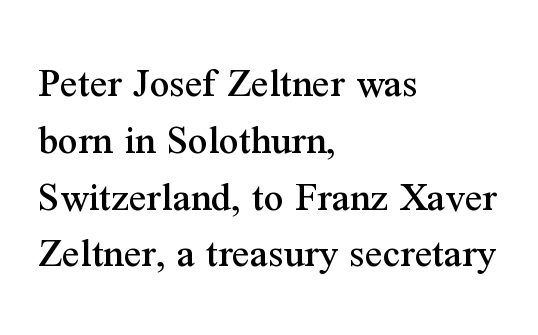
Looks like regular typesetting: each glyph gets only the width it needs. Do the letters lean? They stand straight. Reading down the block, your eye returns to a fixed left position each line. Successive baselines arrive at the customary interval.
